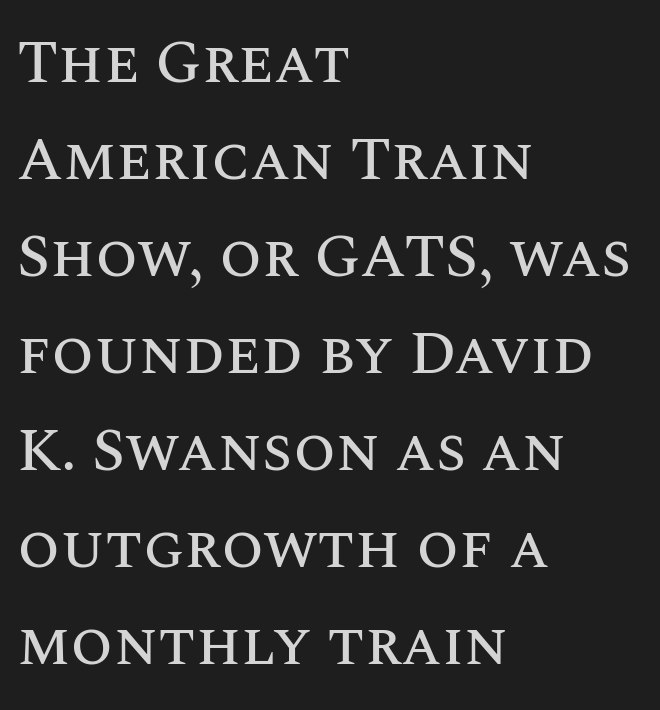
{"italic": "no", "width": "normal", "stroke_contrast": "medium", "x_height": "large", "monospaced": "no", "underline": "no", "align": "left", "line_spacing": "normal", "line_spacing_ratio": 1.59, "letter_spacing": "normal", "letter_spacing_em": 0.0, "glyph_px": 61}
